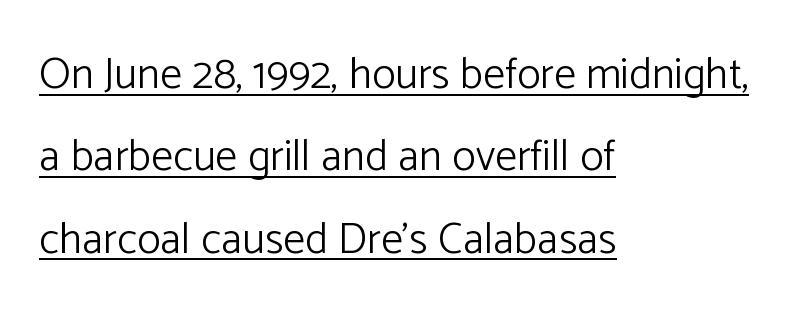
{"serif": "no", "italic": "no", "bold": "no", "weight": "light", "width": "normal", "stroke_contrast": "low", "x_height": "medium", "monospaced": "no", "underline": "yes", "align": "left", "line_spacing_ratio": 1.87, "letter_spacing": "normal", "letter_spacing_em": 0.0, "glyph_px": 44}
